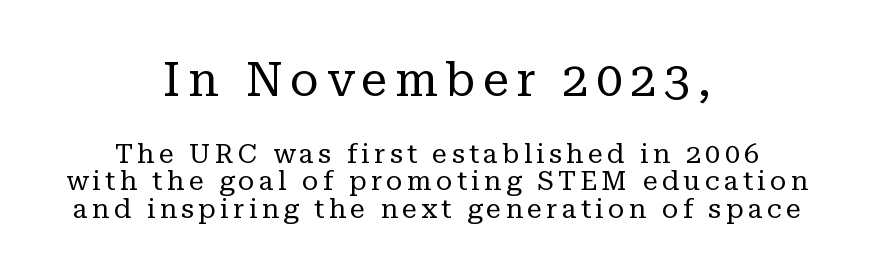
Q: Is the text bold? A: No.
Q: Is the text italic (slanted)? A: No, it is upright.
Q: Is the typeface a serif or a sans-serif typeface? A: Serif.
Q: Is the text underlined? A: No.
Q: How is the paragraph aligned? A: Centered.
Q: Is the spacing between lines tight, normal or loose? A: Tight.
Q: Which block of text is set in a larger size, the first (top) or the second (bottom)? A: The first (top) one.
Q: Width (condensed, normal, or wide)? A: Normal.
Q: Stroke contrast? A: Low.
Q: x-height? A: Medium.
Q: Monospaced? A: No.
